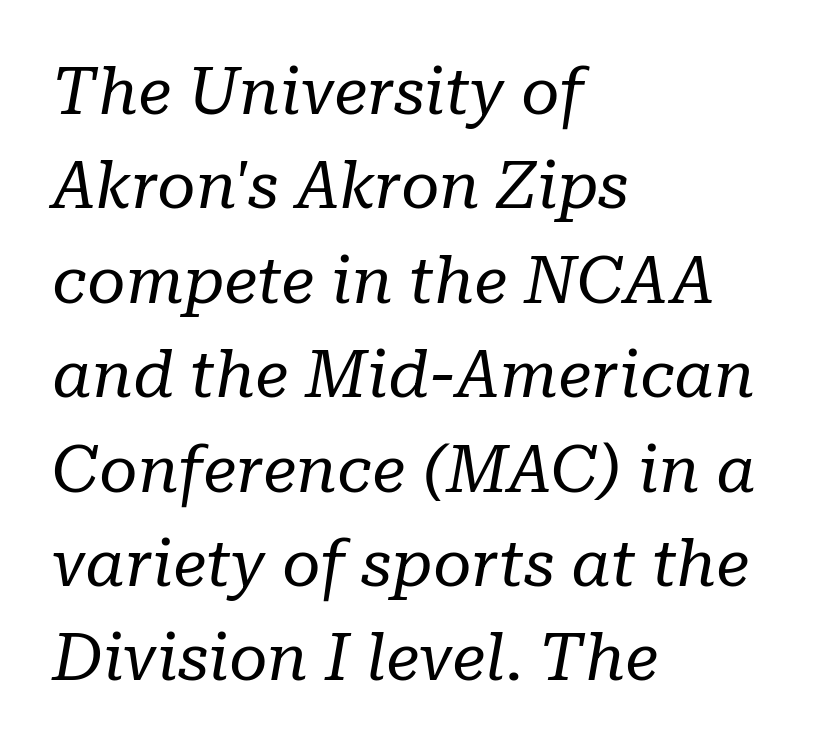
{"serif": "yes", "italic": "yes", "lean": "right", "slant_degrees": 10, "bold": "no", "weight": "regular", "width": "normal", "stroke_contrast": "low", "x_height": "medium", "monospaced": "no", "underline": "no", "align": "left", "line_spacing": "normal", "line_spacing_ratio": 1.43, "letter_spacing": "normal", "letter_spacing_em": 0.0, "glyph_px": 66}
